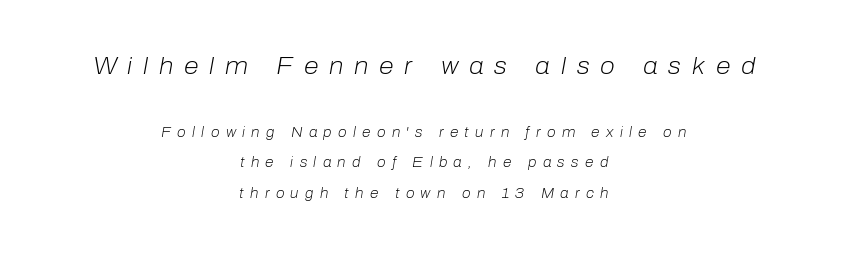
The image shows 24 px text type, italic (leaning right); set centered, loose line spacing (2.18x), unusually wide letter spacing (+0.45 em), not underlined; the first (top) block is 1.71x larger.
